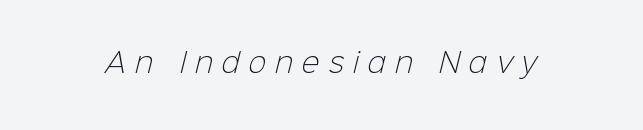
Q: Is the text bold? A: No.
Q: Is the text underlined? A: No.
Q: Is the spacing between letters normal or unusually wide? A: Unusually wide.
